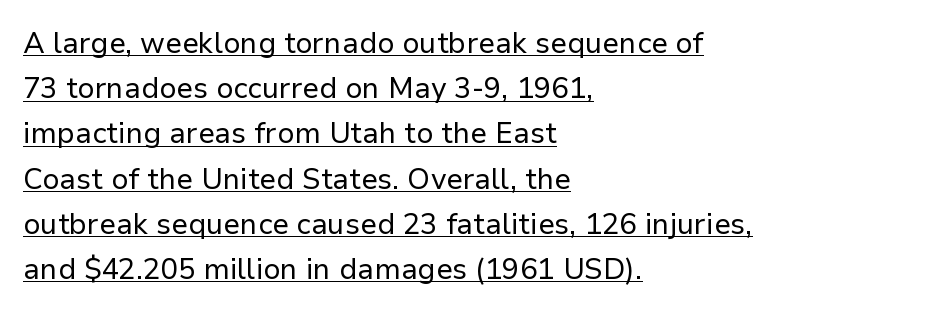
Q: Is the text bold? A: No.
Q: Is the text italic (slanted)? A: No, it is upright.
Q: Is the typeface a serif or a sans-serif typeface? A: Sans-serif.
Q: Is the text underlined? A: Yes.
Q: How is the paragraph aligned? A: Left-aligned.
Q: Is the spacing between letters normal or unusually wide? A: Normal.
Q: Is the spacing between lines tight, normal or loose? A: Normal.
Q: Width (condensed, normal, or wide)? A: Normal.
Q: Stroke contrast? A: Low.
Q: x-height? A: Medium.
Q: Monospaced? A: No.
